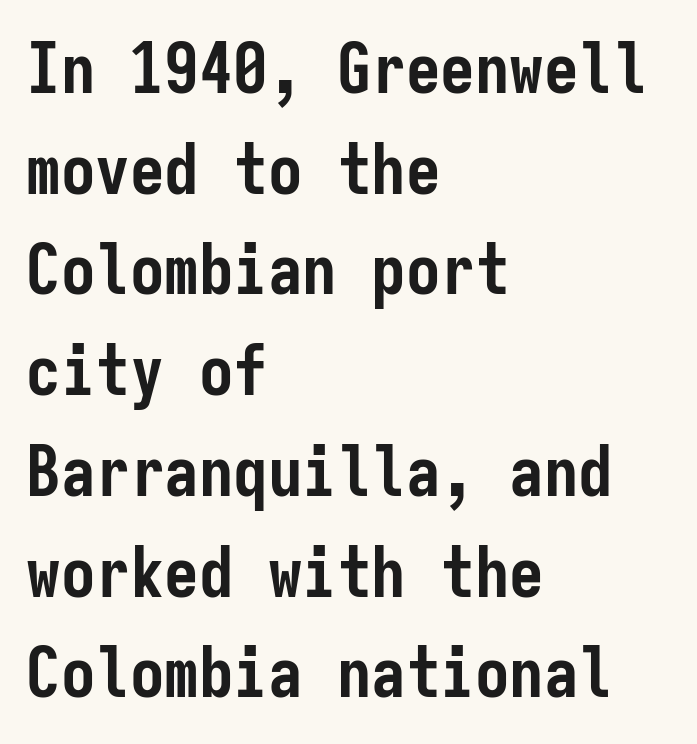
{"serif": "no", "italic": "no", "bold": "yes", "weight": "semibold", "width": "condensed", "stroke_contrast": "low", "x_height": "medium", "monospaced": "yes", "underline": "no", "align": "left", "line_spacing": "normal", "line_spacing_ratio": 1.46, "letter_spacing": "normal", "letter_spacing_em": 0.0, "glyph_px": 69}
